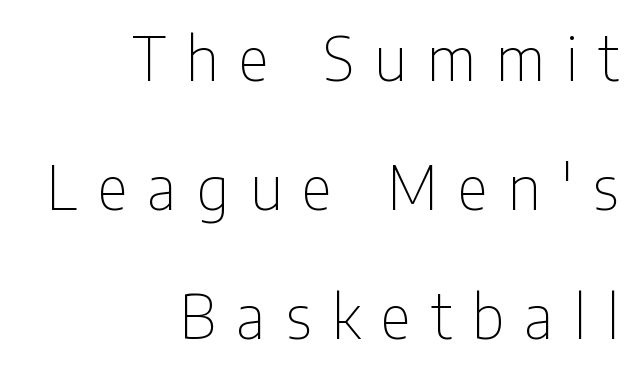
The line texture is sparse and dotted thanks to wide tracking. Nope, no serifs anywhere on these letters. The type sits square on the baseline with zero lean. The passage shown is not underscored anywhere.
